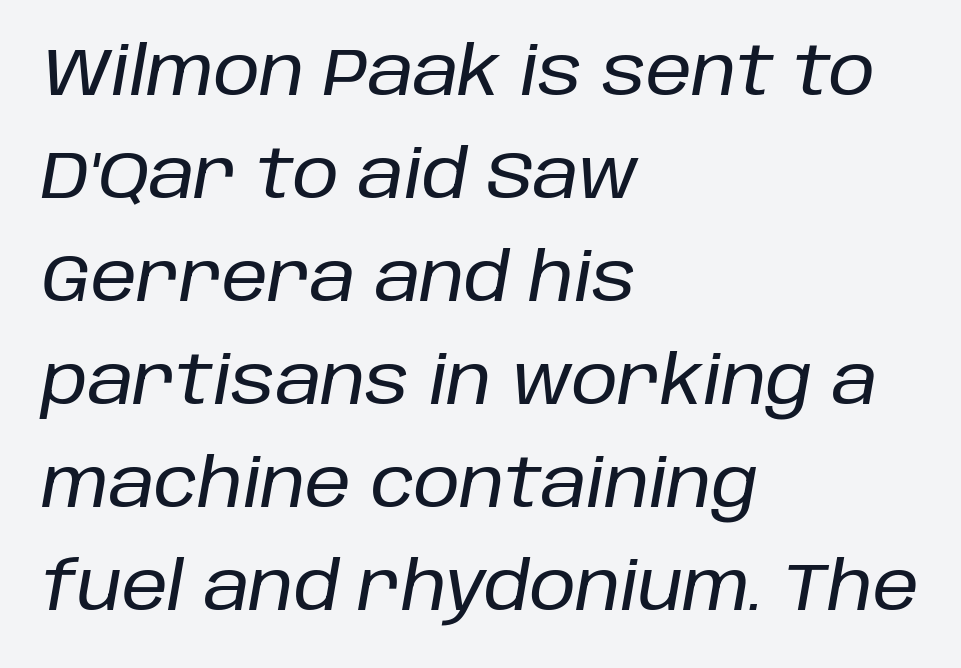
The image shows 66 px text type, italic (leaning right); set left-aligned, normal line spacing (1.56x), normal letter spacing, not underlined; low stroke contrast and a large x-height.
